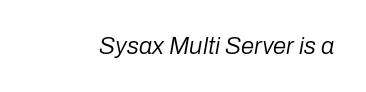
The image shows 24 px text type, italic (leaning right); set normal letter spacing, not underlined.
